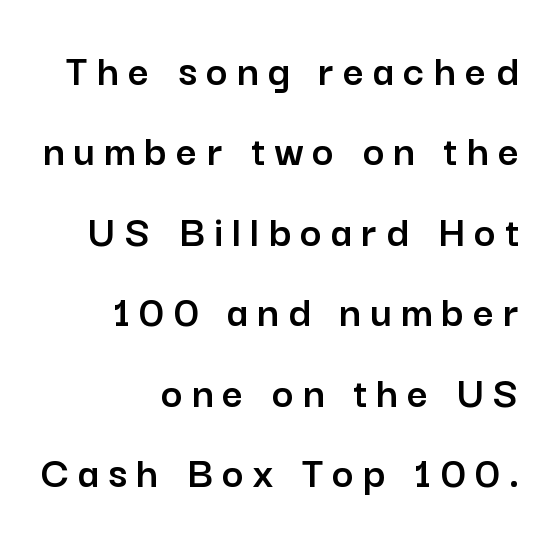
This sample is right-justified, so line beginnings fall wherever the words allow. The glyphs are unaccompanied by any horizontal stroke below them. There is plenty of visible air inserted between adjacent glyphs. Here the designer chose a conventional face with non-uniform glyph widths. The specimen reads as upright at a glance.
